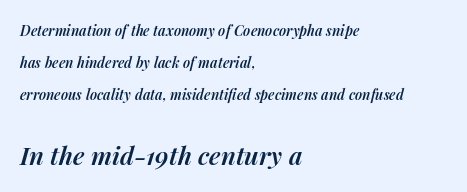
{"italic": "yes", "lean": "right", "slant_degrees": 14, "bold": "semi", "underline": "no", "align": "left", "line_spacing": "loose", "line_spacing_ratio": 2.3, "letter_spacing": "normal", "letter_spacing_em": 0.0, "larger_block": "second", "size_ratio": 1.79, "glyph_px": 25}
